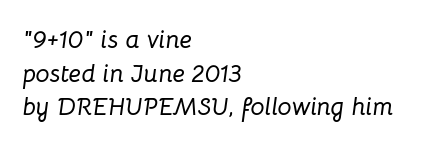
A typesetter would mark this as italic. The paragraph shown leans on its left margin. The rendering uses a moderate line-height, typical for paragraphs. Words float on clear page, feet unadorned.
